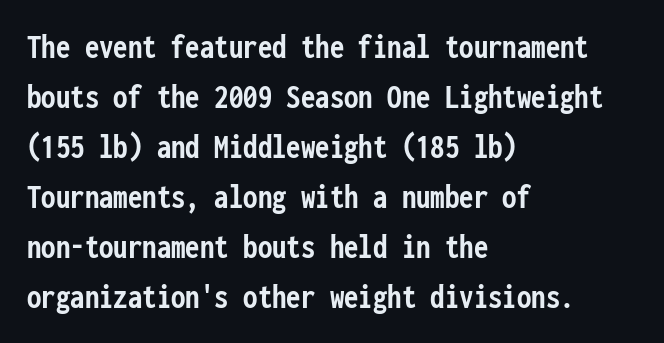
The image shows 36 px semibold, condensed sans-serif type, upright, monospaced; set left-aligned, normal line spacing (1.39x), normal letter spacing, not underlined; low stroke contrast and a medium x-height.
